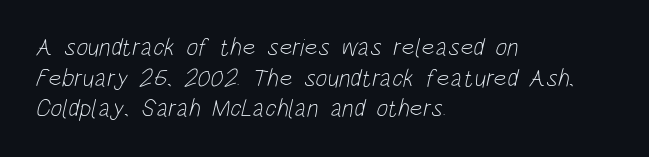
The image shows 25 px text type; set left-aligned, line spacing 1.23x, normal letter spacing, not underlined.
